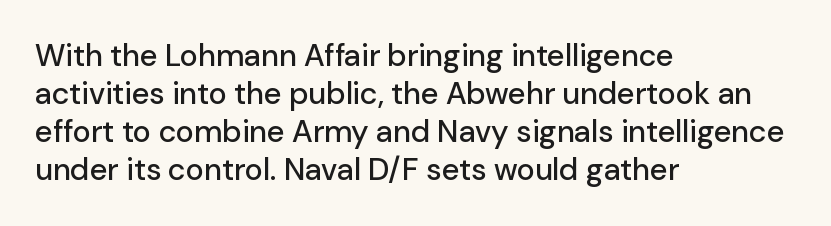
{"serif": "no", "italic": "no", "width": "normal", "stroke_contrast": "low", "x_height": "medium", "monospaced": "no", "underline": "no", "align": "left", "line_spacing_ratio": 1.23, "letter_spacing": "normal", "letter_spacing_em": 0.0, "glyph_px": 31}
